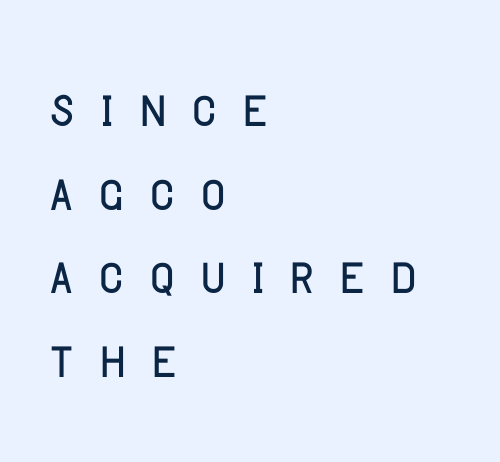
The image shows 68 px condensed sans-serif type, upright; set left-aligned, line spacing 1.23x, unusually wide letter spacing (+0.37 em), not underlined; low stroke contrast and a large x-height.
